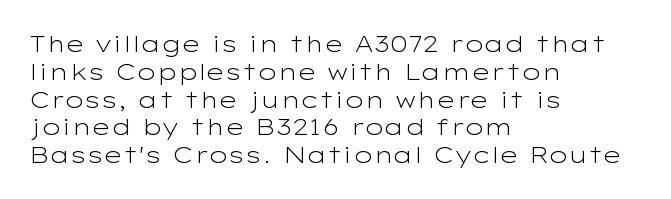
Q: Is the text bold? A: No.
Q: Is the text italic (slanted)? A: No, it is upright.
Q: Is the text underlined? A: No.
Q: How is the paragraph aligned? A: Left-aligned.
Q: Is the spacing between letters normal or unusually wide? A: Normal.
